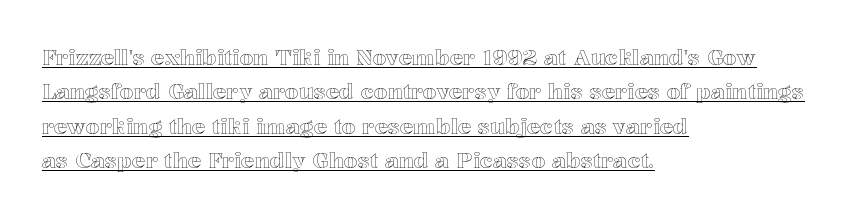
{"italic": "no", "underline": "yes", "align": "left", "line_spacing": "normal", "line_spacing_ratio": 1.56, "letter_spacing": "normal", "letter_spacing_em": 0.0, "glyph_px": 22}
